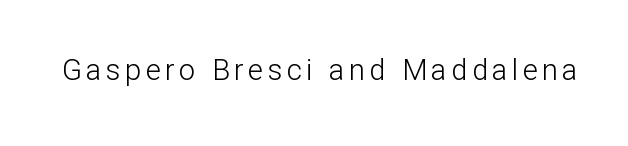
{"serif": "no", "italic": "no", "bold": "no", "weight": "light", "width": "normal", "stroke_contrast": "low", "x_height": "medium", "monospaced": "no", "underline": "no", "glyph_px": 29}
